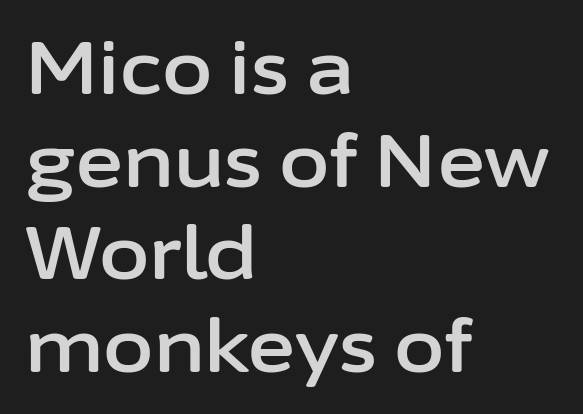
Q: Is the text italic (slanted)? A: No, it is upright.
Q: Is the typeface a serif or a sans-serif typeface? A: Sans-serif.
Q: Is the text underlined? A: No.
Q: How is the paragraph aligned? A: Left-aligned.
Q: Is the spacing between letters normal or unusually wide? A: Normal.
Q: Is the spacing between lines tight, normal or loose? A: Normal.
Q: Width (condensed, normal, or wide)? A: Normal.
Q: Stroke contrast? A: Low.
Q: x-height? A: Medium.
Q: Monospaced? A: No.
